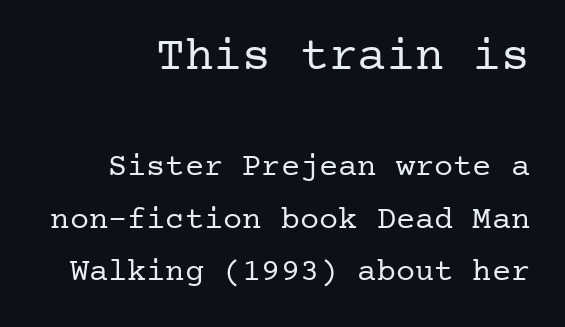
{"serif": "yes", "italic": "no", "bold": "no", "weight": "regular", "width": "normal", "stroke_contrast": "low", "x_height": "medium", "underline": "no", "align": "right", "line_spacing": "normal", "line_spacing_ratio": 1.64, "letter_spacing": "normal", "letter_spacing_em": 0.0, "larger_block": "first", "size_ratio": 1.5, "glyph_px": 48}
